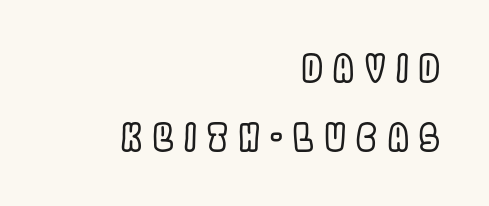
This sample is right-justified, so line beginnings fall wherever the words allow. Type without underlining. Caption: expanded tracking, letters set apart. When letters stand straight like this, we call the style roman or upright. A typesetter would call this proportional, since set widths differ per character.
